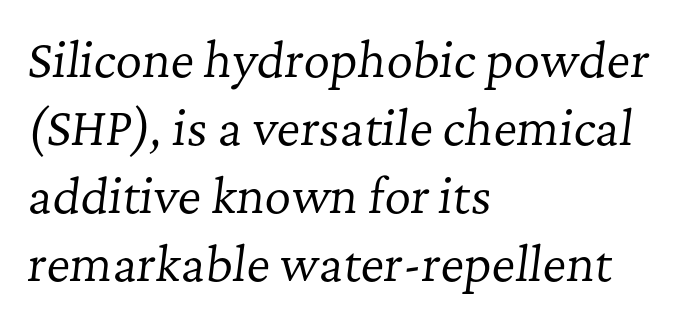
Q: Is the text bold? A: No.
Q: Is the text italic (slanted)? A: Yes, it leans right by about 7 degrees.
Q: Is the typeface a serif or a sans-serif typeface? A: Serif.
Q: Is the text underlined? A: No.
Q: How is the paragraph aligned? A: Left-aligned.
Q: Is the spacing between letters normal or unusually wide? A: Normal.
Q: Is the spacing between lines tight, normal or loose? A: Normal.
Q: Width (condensed, normal, or wide)? A: Normal.
Q: Stroke contrast? A: Low.
Q: x-height? A: Medium.
Q: Monospaced? A: No.
